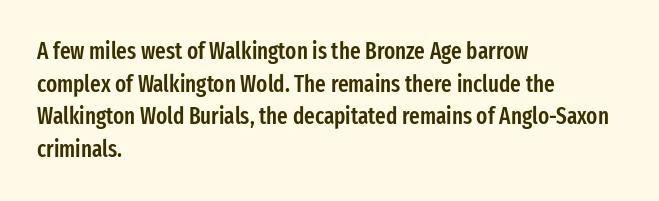
A classic flush-left, rag-right setting is used for this passage. Inter-character spacing is left at the font's built-in metrics. Notice how descenders clear the ascenders below comfortably — that's standard leading. Stroke thickness is moderately raised; the sample reads as semibold. Quick note: underline off.
